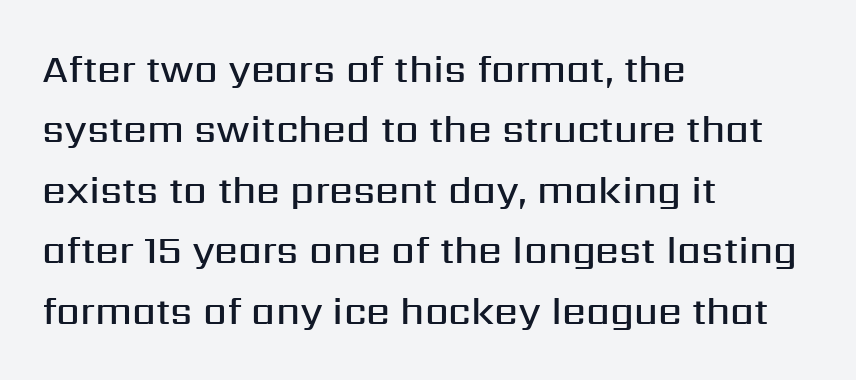
{"serif": "no", "italic": "no", "bold": "semi", "weight": "semibold", "width": "normal", "stroke_contrast": "medium", "x_height": "medium", "monospaced": "no", "underline": "no", "align": "left", "line_spacing": "normal", "line_spacing_ratio": 1.59, "letter_spacing": "normal", "letter_spacing_em": 0.0, "glyph_px": 38}
